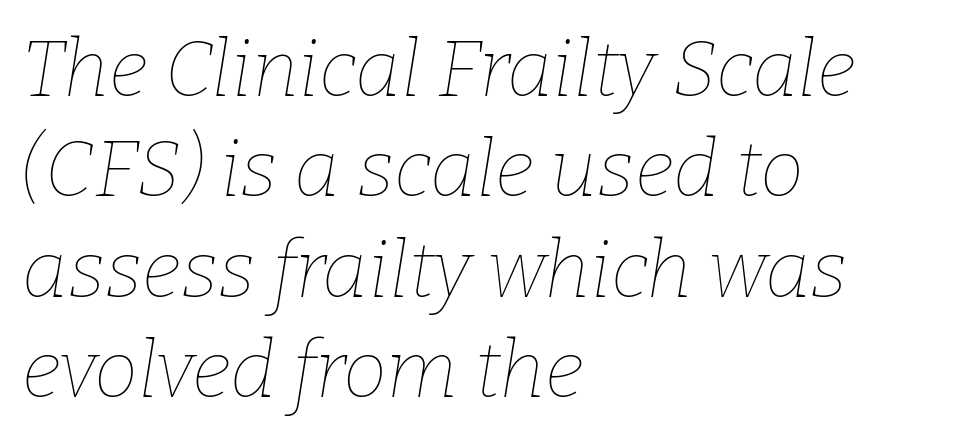
The image shows 79 px thin type, italic (leaning right); set left-aligned, normal line spacing (1.27x), normal letter spacing, not underlined; low stroke contrast and a medium x-height.
